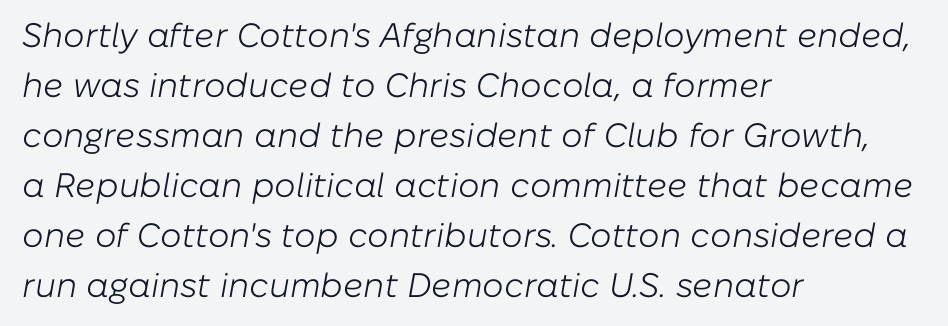
The image shows 34 px light type, italic (leaning right); set left-aligned, normal line spacing (1.47x), normal letter spacing, not underlined; low stroke contrast and a medium x-height.
